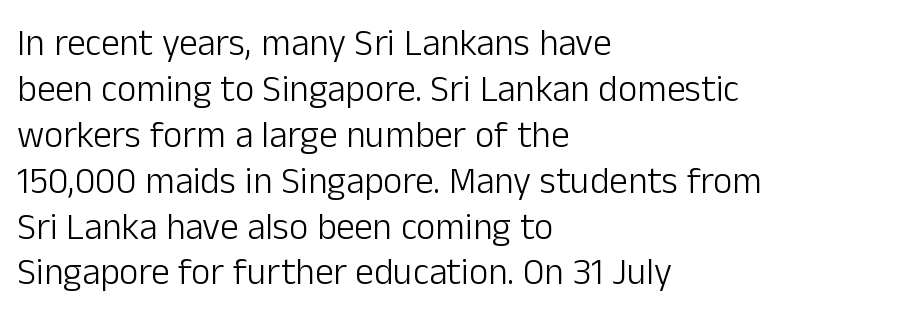
Q: Is the text bold? A: No.
Q: Is the text italic (slanted)? A: No, it is upright.
Q: Is the typeface a serif or a sans-serif typeface? A: Sans-serif.
Q: Is the text underlined? A: No.
Q: How is the paragraph aligned? A: Left-aligned.
Q: Is the spacing between letters normal or unusually wide? A: Normal.
Q: Width (condensed, normal, or wide)? A: Normal.
Q: Stroke contrast? A: Low.
Q: x-height? A: Medium.
Q: Monospaced? A: No.
